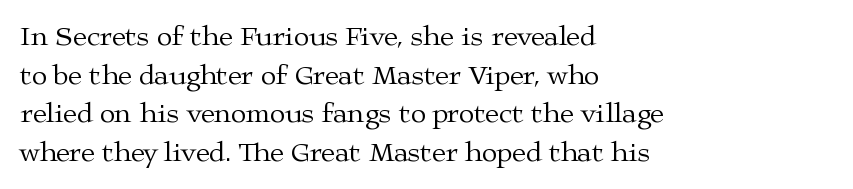
Q: Is the text bold? A: No.
Q: Is the text italic (slanted)? A: No, it is upright.
Q: Is the typeface a serif or a sans-serif typeface? A: Serif.
Q: Is the text underlined? A: No.
Q: How is the paragraph aligned? A: Left-aligned.
Q: Is the spacing between letters normal or unusually wide? A: Normal.
Q: Is the spacing between lines tight, normal or loose? A: Normal.
Q: Width (condensed, normal, or wide)? A: Wide.
Q: Stroke contrast? A: Medium.
Q: x-height? A: Medium.
Q: Monospaced? A: No.
